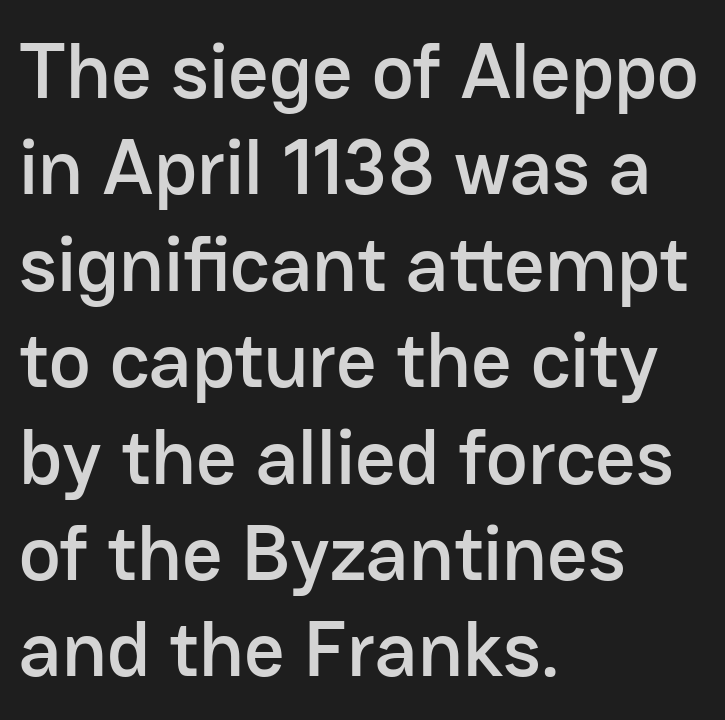
Every stem runs plumb, perpendicular to the baseline. Left-aligned paragraph, ragged on the right. The face used here is proportionally spaced, like ordinary book or web type. Does extra space separate the letters? No, they use regular spacing. The letters carry no serifs — their stems end cleanly without finishing strokes.
